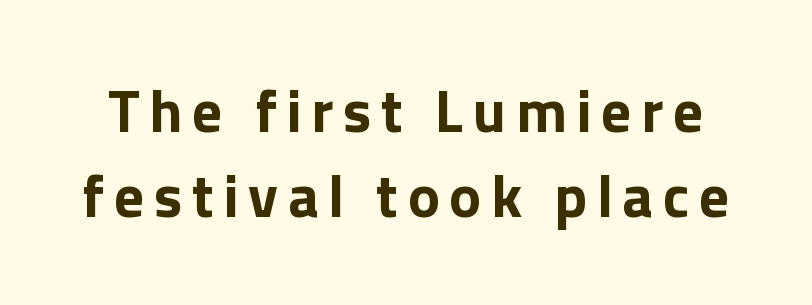
{"serif": "no", "italic": "no", "width": "normal", "stroke_contrast": "low", "x_height": "medium", "monospaced": "no", "underline": "no", "line_spacing": "normal", "line_spacing_ratio": 1.41, "glyph_px": 60}
